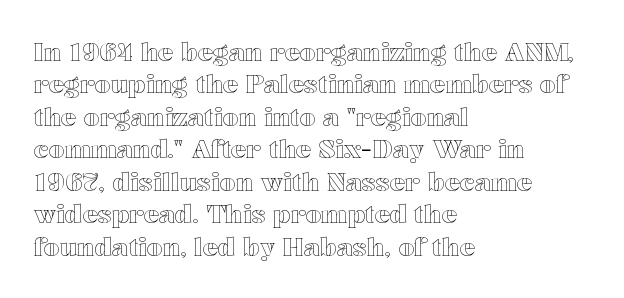
Is there much room between lines? A standard amount, neither cramped nor airy. The passage shown is not underscored anywhere. Visually the block forms a straight wall on the left and a jagged coastline on the right. The lettering holds an erect, upright posture throughout. This rendering leaves character spacing at its baseline value.
